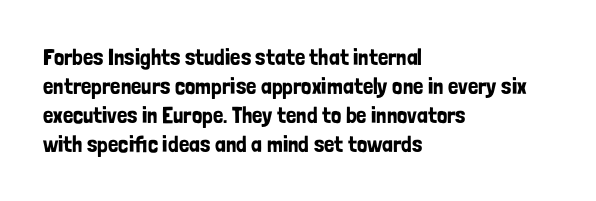
The image shows 23 px text type, upright; set left-aligned, normal line spacing (1.26x), normal letter spacing, not underlined.
